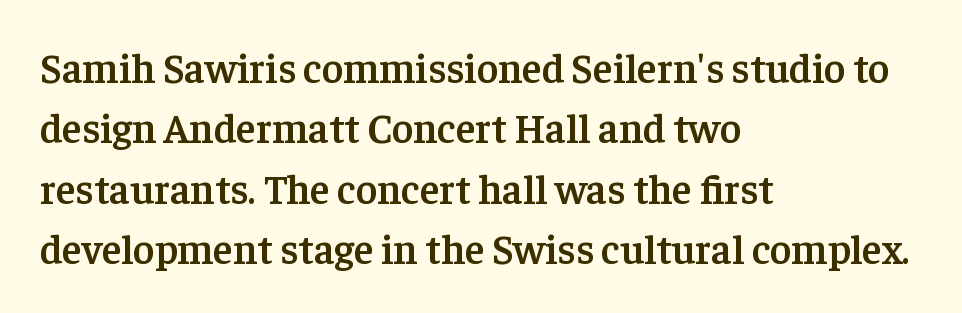
The rendering uses a moderate line-height, typical for paragraphs. The line texture is even and compact thanks to regular tracking. Emphasis by weight is partial: semibold. These lines are composed in type with serifs. Posture: vertical. Proportional: the letters do not fall into vertical columns.
